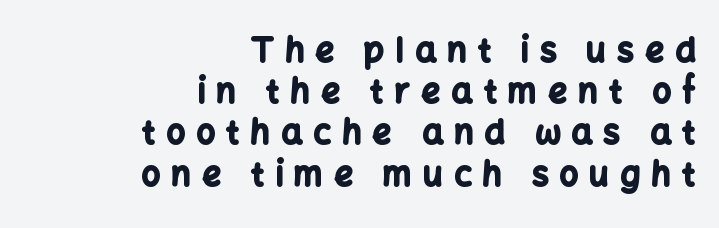
Q: Is the text bold? A: Yes.
Q: Is the text italic (slanted)? A: No, it is upright.
Q: Is the typeface a serif or a sans-serif typeface? A: Sans-serif.
Q: Is the text underlined? A: No.
Q: How is the paragraph aligned? A: Right-aligned.
Q: Is the spacing between letters normal or unusually wide? A: Unusually wide.
Q: Is the spacing between lines tight, normal or loose? A: Normal.
Q: Width (condensed, normal, or wide)? A: Normal.
Q: Stroke contrast? A: Low.
Q: x-height? A: Medium.
Q: Monospaced? A: No.
